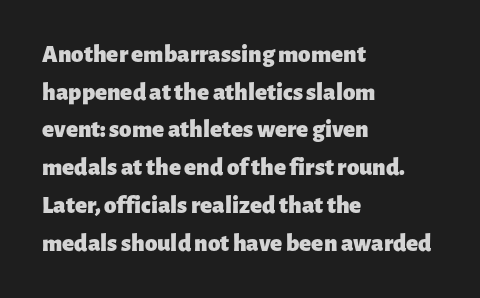
{"italic": "no", "bold": "yes", "underline": "no", "align": "left", "line_spacing": "normal", "line_spacing_ratio": 1.51, "letter_spacing": "normal", "letter_spacing_em": 0.0, "glyph_px": 25}
